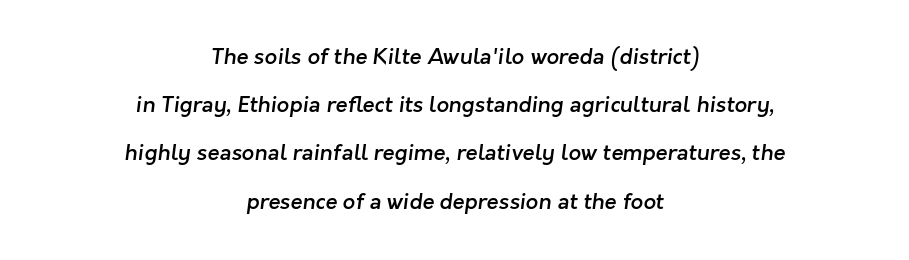
The image shows 22 px text type; set centered, loose line spacing (2.19x), normal letter spacing, not underlined.
